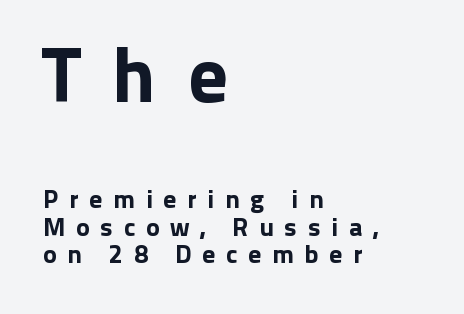
{"serif": "no", "italic": "no", "width": "normal", "stroke_contrast": "low", "x_height": "medium", "monospaced": "no", "underline": "no", "align": "left", "line_spacing": "tight", "line_spacing_ratio": 1.06, "letter_spacing": "wide", "letter_spacing_em": 0.41, "larger_block": "first", "size_ratio": 3.0, "glyph_px": 78}
